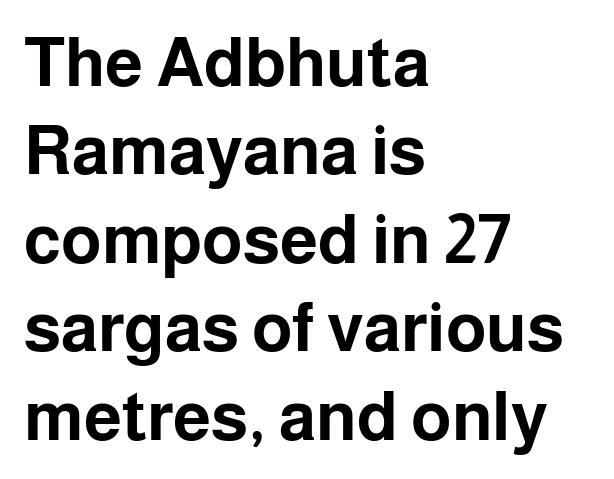
Font category for this specimen: sans-serif. How would I describe the line gaps? Plain and ordinary. The line texture is even and compact thanks to regular tracking. Line starts are locked; line ends wander. The rendering uses natural spacing where letterforms have individual widths.
